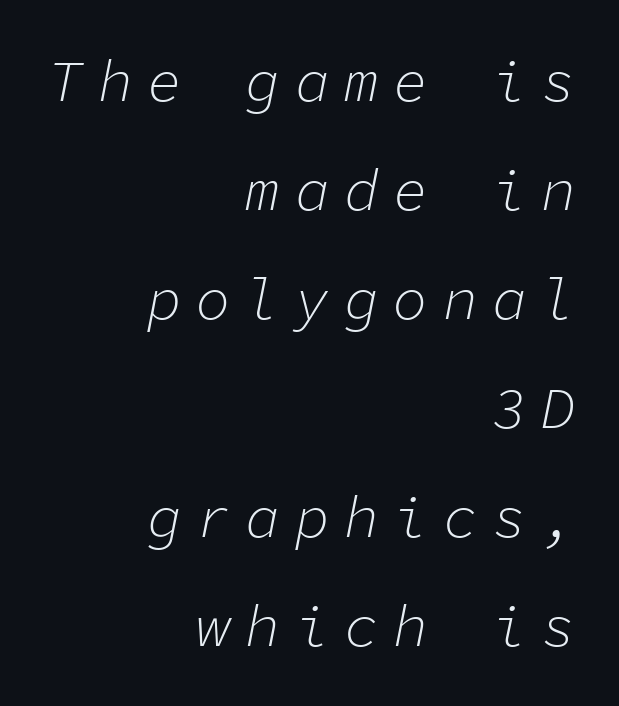
The weight would be labelled regular, book, light, or lighter still. The passage shown is not underscored anywhere. Letter spacing: wide. Think of a typewriter: that constant character pitch is what you see here. Line endings align vertically; line beginnings do not. The glyphs look as if they've been sheared to an angle.
